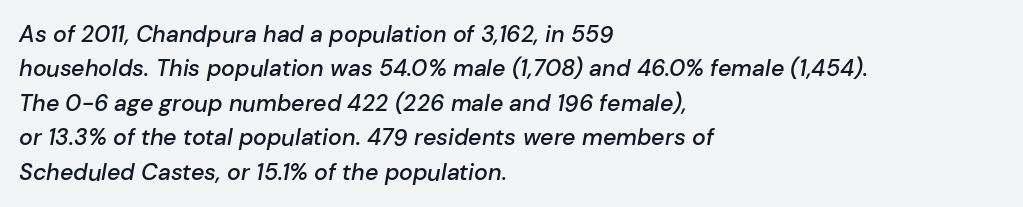
Q: Is the text bold? A: Semi-bold.
Q: Is the text italic (slanted)? A: Yes, it leans right by about 10 degrees.
Q: Is the text underlined? A: No.
Q: How is the paragraph aligned? A: Left-aligned.
Q: Is the spacing between letters normal or unusually wide? A: Normal.
Q: Is the spacing between lines tight, normal or loose? A: Normal.
